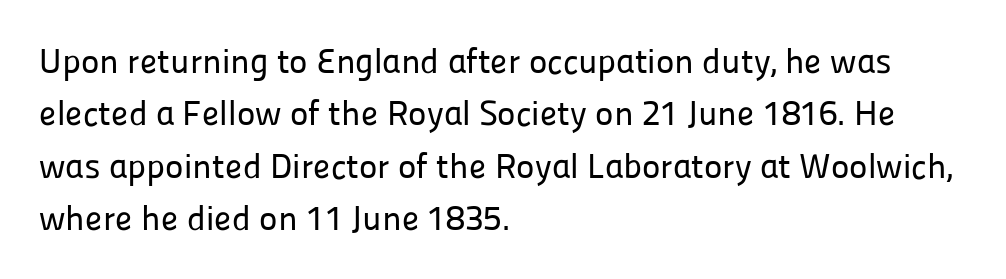
Nothing sits at the stroke ends, so this counts as sans-serif. This rendering features lettering with no underline. Nope, not italic — everything's standing straight. Compared with typical body copy, the letter spacing here is the same. A typesetter would call this leading conventional body-copy spacing. You could not count columns in this text — the font is proportionally spaced.
